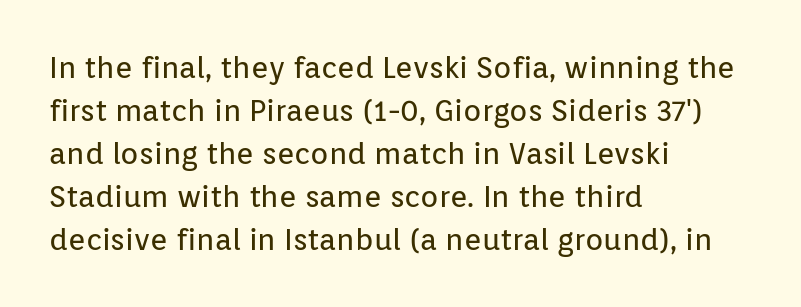
Q: Is the text bold? A: No.
Q: Is the text italic (slanted)? A: No, it is upright.
Q: Is the typeface a serif or a sans-serif typeface? A: Sans-serif.
Q: Is the text underlined? A: No.
Q: How is the paragraph aligned? A: Left-aligned.
Q: Is the spacing between letters normal or unusually wide? A: Normal.
Q: Is the spacing between lines tight, normal or loose? A: Normal.
Q: Width (condensed, normal, or wide)? A: Normal.
Q: Stroke contrast? A: Low.
Q: x-height? A: Medium.
Q: Monospaced? A: No.
